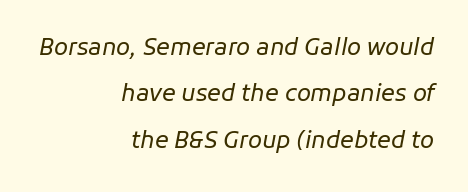
{"italic": "yes", "lean": "right", "slant_degrees": 11, "bold": "no", "underline": "no", "align": "right", "line_spacing": "loose", "line_spacing_ratio": 2.02, "letter_spacing": "normal", "letter_spacing_em": 0.0, "glyph_px": 23}
